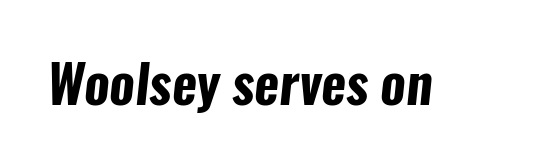
{"serif": "no", "bold": "yes", "weight": "bold", "width": "condensed", "stroke_contrast": "low", "x_height": "medium", "monospaced": "no", "underline": "no", "letter_spacing": "normal", "letter_spacing_em": 0.0, "glyph_px": 53}
